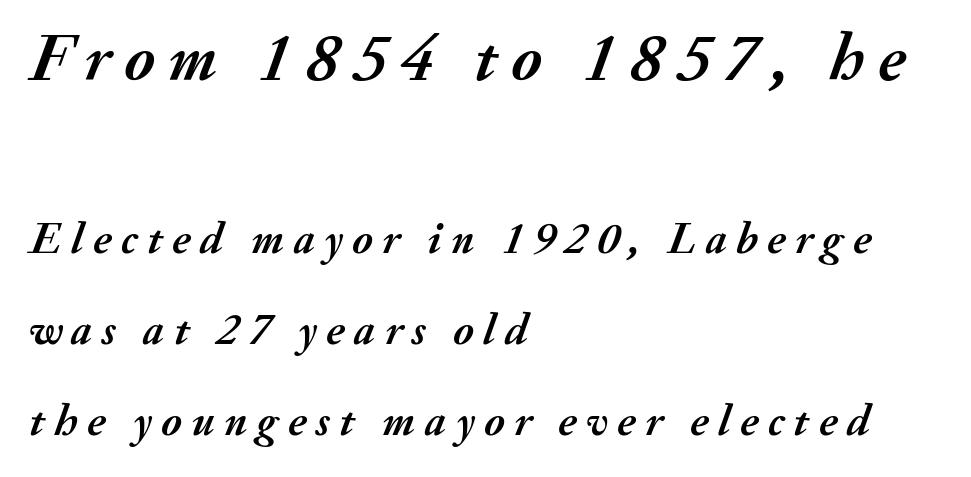
Q: Is the text bold? A: Yes.
Q: Is the text italic (slanted)? A: Yes, it leans right by about 20 degrees.
Q: Is the text underlined? A: No.
Q: How is the paragraph aligned? A: Left-aligned.
Q: Is the spacing between letters normal or unusually wide? A: Unusually wide.
Q: Is the spacing between lines tight, normal or loose? A: Loose.
Q: Which block of text is set in a larger size, the first (top) or the second (bottom)? A: The first (top) one.
Q: Width (condensed, normal, or wide)? A: Normal.
Q: Stroke contrast? A: Medium.
Q: x-height? A: Small.
Q: Monospaced? A: No.
